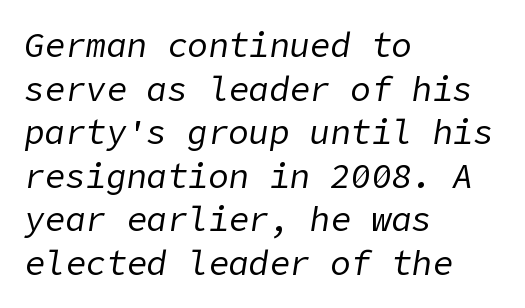
Q: Is the text bold? A: No.
Q: Is the text italic (slanted)? A: Yes, it leans right by about 9 degrees.
Q: Is the text underlined? A: No.
Q: How is the paragraph aligned? A: Left-aligned.
Q: Is the spacing between letters normal or unusually wide? A: Normal.
Q: Is the spacing between lines tight, normal or loose? A: Normal.
Q: Width (condensed, normal, or wide)? A: Normal.
Q: Stroke contrast? A: Low.
Q: x-height? A: Medium.
